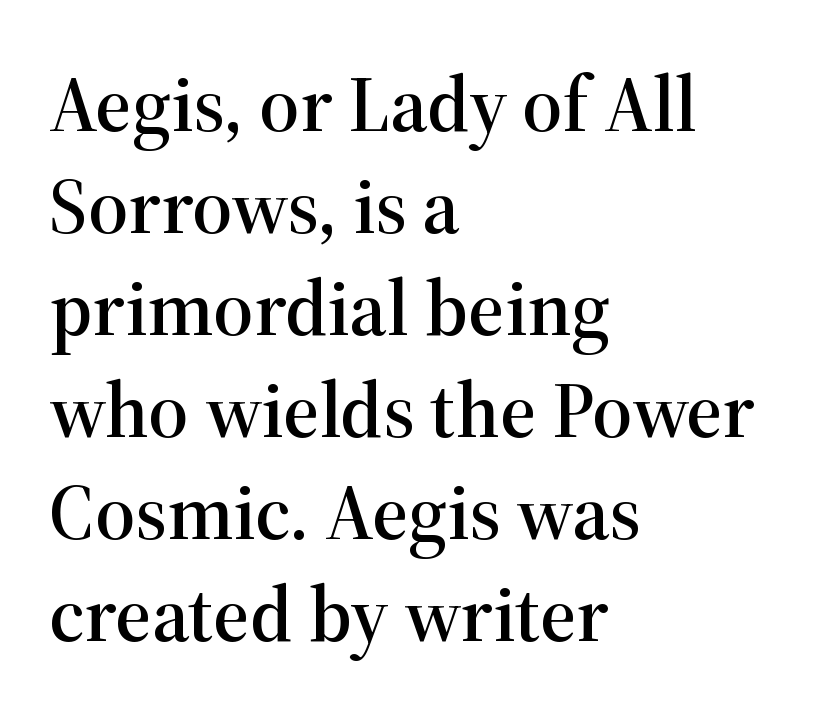
Horizontally, the lines are justified to the leading edge only. Typographically, this falls in the serif category. You could not count columns in this text — the font is proportionally spaced. Reading down the column, the eye jumps a familiar distance to each next line.
